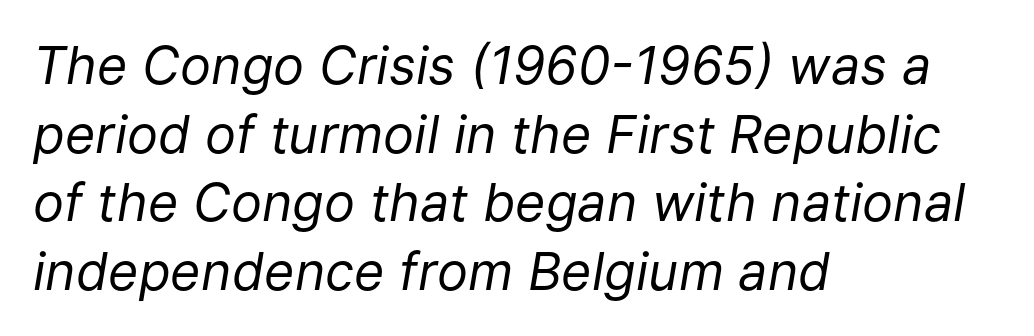
{"italic": "yes", "lean": "right", "slant_degrees": 9, "bold": "no", "weight": "regular", "width": "normal", "stroke_contrast": "low", "x_height": "medium", "monospaced": "no", "underline": "no", "align": "left", "line_spacing": "normal", "line_spacing_ratio": 1.32, "letter_spacing": "normal", "letter_spacing_em": 0.0, "glyph_px": 52}
